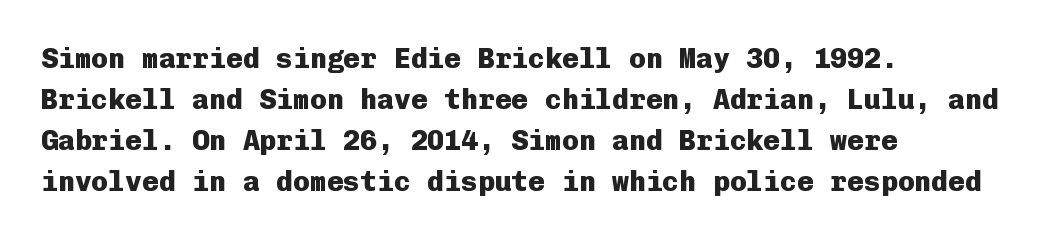
Inter-character spacing is left at the font's built-in metrics. This rendering features lettering with no underline. Its strokes are broad and dark, the hallmark of bold type. Visually the block forms a straight wall on the left and a jagged coastline on the right. The line-height multiplier appears to be the usual default. Ascenders rise straight up at ninety degrees.
